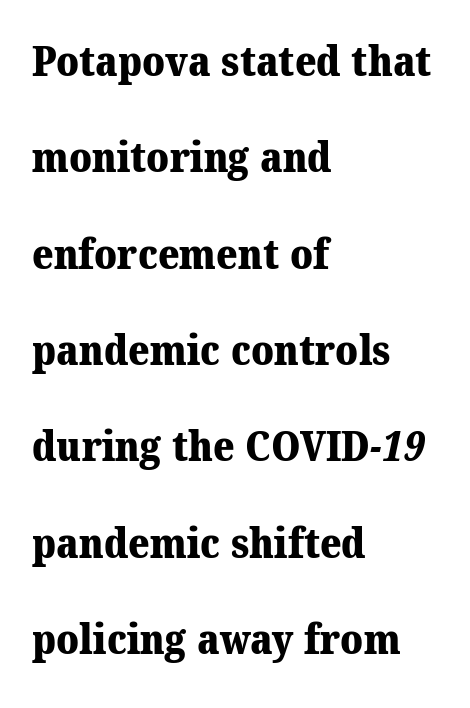
Q: Is the text bold? A: Yes.
Q: Is the typeface a serif or a sans-serif typeface? A: Serif.
Q: Is the text underlined? A: No.
Q: How is the paragraph aligned? A: Left-aligned.
Q: Is the spacing between letters normal or unusually wide? A: Normal.
Q: Is the spacing between lines tight, normal or loose? A: Loose.
Q: Width (condensed, normal, or wide)? A: Normal.
Q: Stroke contrast? A: Medium.
Q: x-height? A: Medium.
Q: Monospaced? A: No.
